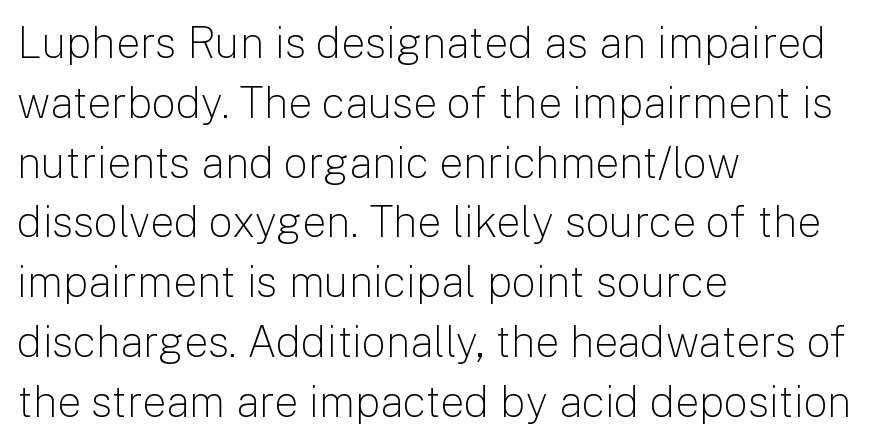
The image shows 43 px light sans-serif type, upright; set left-aligned, normal line spacing (1.39x), normal letter spacing, not underlined; low stroke contrast and a medium x-height.
